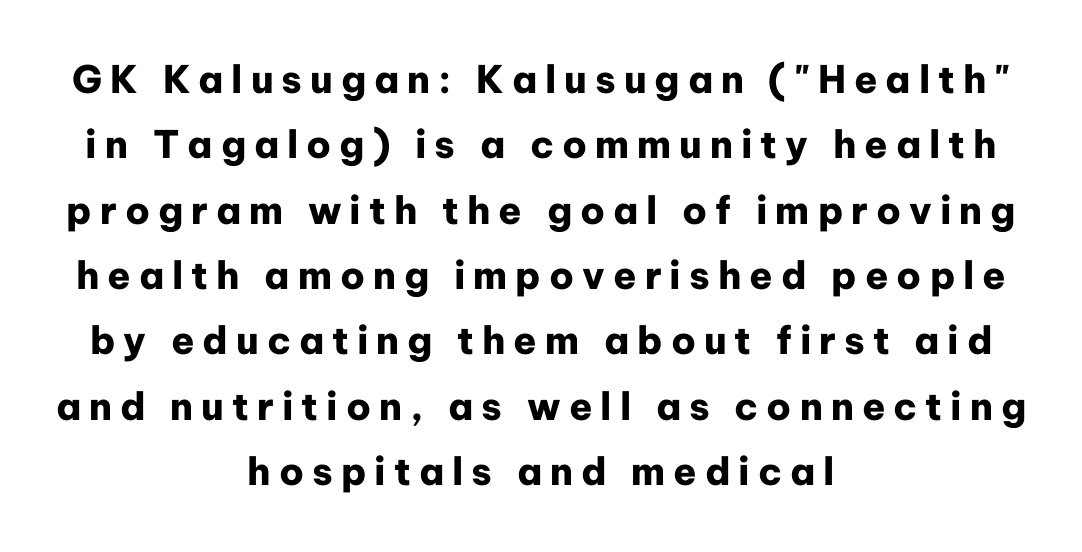
{"serif": "no", "italic": "no", "bold": "yes", "weight": "heavy", "width": "normal", "stroke_contrast": "low", "x_height": "medium", "monospaced": "no", "underline": "no", "align": "center", "line_spacing_ratio": 1.72, "letter_spacing": "wide", "letter_spacing_em": 0.21, "glyph_px": 38}
